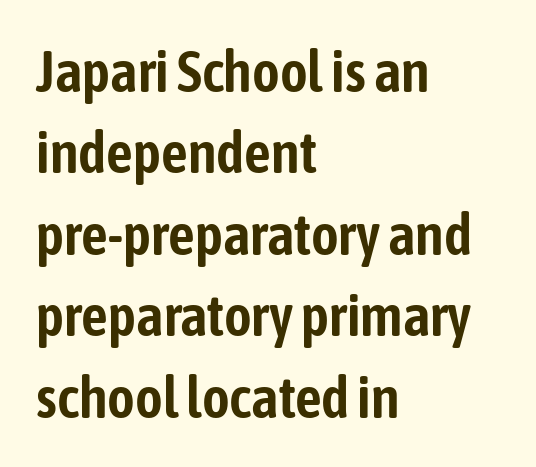
The image shows 59 px condensed sans-serif type, upright; set left-aligned, normal line spacing (1.38x), normal letter spacing, not underlined; low stroke contrast and a medium x-height.
